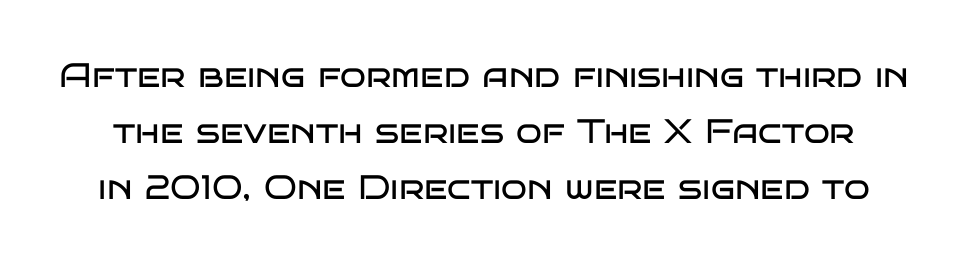
{"serif": "no", "italic": "no", "bold": "no", "weight": "regular", "width": "wide", "stroke_contrast": "low", "x_height": "large", "monospaced": "no", "underline": "no", "line_spacing": "normal", "line_spacing_ratio": 1.65, "letter_spacing": "normal", "letter_spacing_em": 0.0, "glyph_px": 34}
